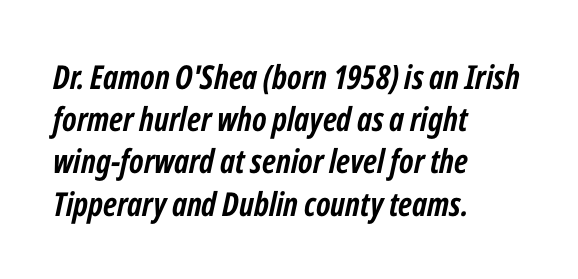
Leftover space on each line is placed entirely after the last word. One glance says typical: line gaps are just what's usual. In terms of posture, this sample is oblique. Chunky letters — that's bold for sure. The letters sit at their default tracking, neither squeezed nor spread.
